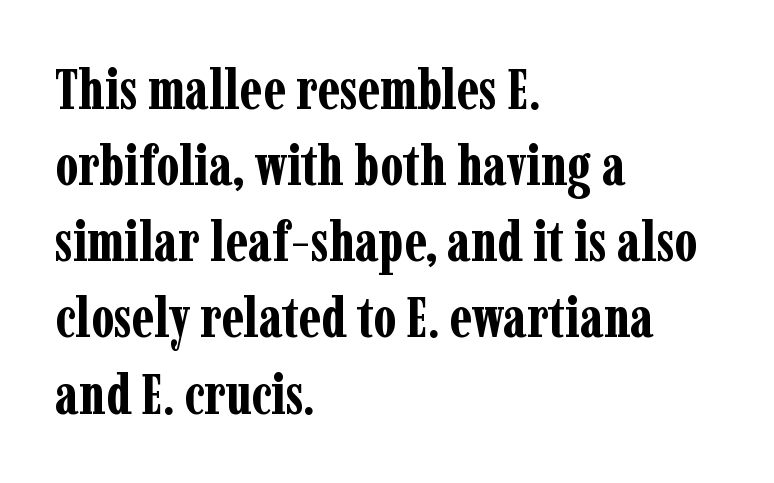
{"serif": "yes", "italic": "no", "bold": "yes", "weight": "bold", "width": "condensed", "stroke_contrast": "low", "x_height": "medium", "monospaced": "no", "underline": "no", "align": "left", "line_spacing": "normal", "line_spacing_ratio": 1.36, "letter_spacing": "normal", "letter_spacing_em": 0.0, "glyph_px": 56}
